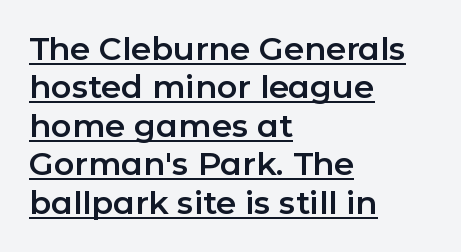
The image shows 32 px sans-serif type, upright; set left-aligned, line spacing 1.2x, normal letter spacing, underlined; low stroke contrast and a medium x-height.
